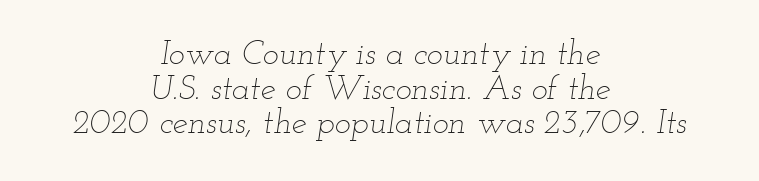
Alignment: centered. Rows of type sit shoulder to shoulder in the vertical direction. Think of a printed novel: that variable character pitch is what you see here. These glyphs show unthickened strokes, regular width or finer. The rendering keeps characters at their native spacing.
